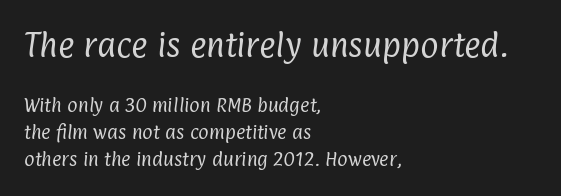
Note: no serifs on the glyphs. Rule under the text: the space is simply empty. Proportional: the letters do not fall into vertical columns. Leading: standard.
